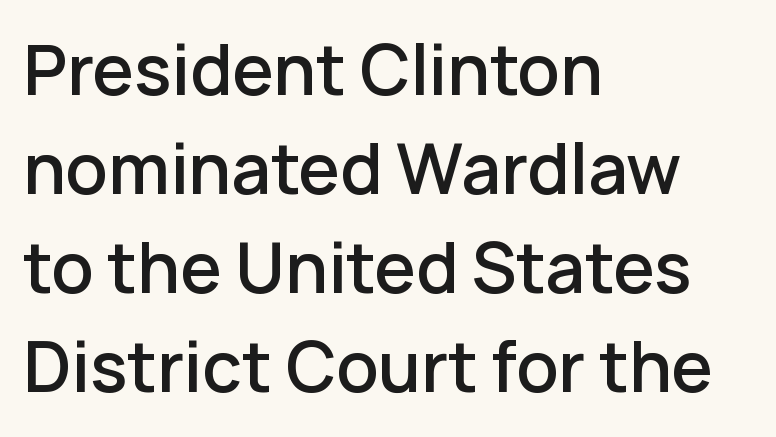
Characters follow at the spacing the type designer built in. Normally led — the rows are evenly, conventionally spaced. Posture: upright roman. A typesetter would call this proportional, since set widths differ per character.
